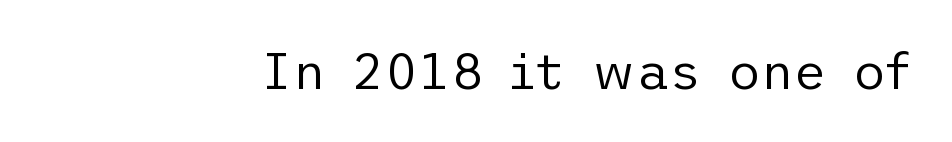
Q: Is the text bold? A: No.
Q: Is the text italic (slanted)? A: No, it is upright.
Q: Is the typeface a serif or a sans-serif typeface? A: Sans-serif.
Q: Is the text underlined? A: No.
Q: How is the paragraph aligned? A: Right-aligned.
Q: Is the spacing between letters normal or unusually wide? A: Normal.
Q: Width (condensed, normal, or wide)? A: Normal.
Q: Stroke contrast? A: Low.
Q: x-height? A: Medium.
